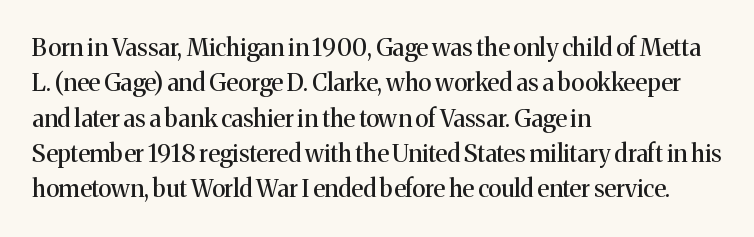
The passage shown stacks its lines at a standard gap. No extra tracking has been applied to these lines. Compared with a centered layout, this one pins lines to the left instead. The area under the type is left untouched. When letters stand straight like this, we call the style roman or upright.
